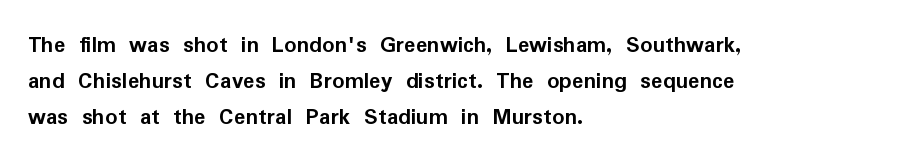
{"italic": "no", "bold": "yes", "underline": "no", "align": "left", "line_spacing": "normal", "line_spacing_ratio": 1.51, "letter_spacing": "normal", "letter_spacing_em": 0.0, "glyph_px": 24}
